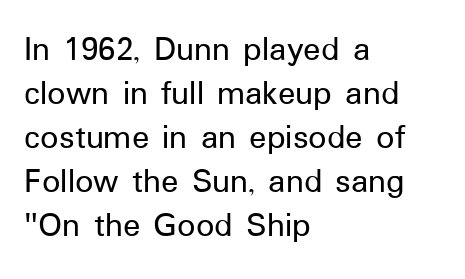
Serifs: no, the terminals of the letterforms are clean. Each letter keeps its own natural width here, so spacing adapts to shape. Check under the words: just untouched page. The setting favours the left margin, as ordinary paragraphs usually do.
